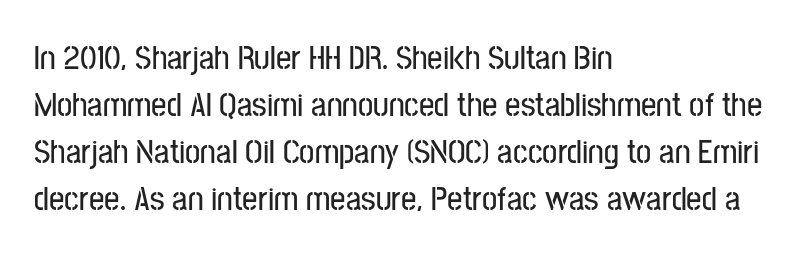
{"serif": "no", "italic": "no", "width": "condensed", "stroke_contrast": "low", "x_height": "medium", "monospaced": "no", "underline": "no", "align": "left", "line_spacing": "normal", "line_spacing_ratio": 1.38, "letter_spacing": "normal", "letter_spacing_em": 0.0, "glyph_px": 34}
